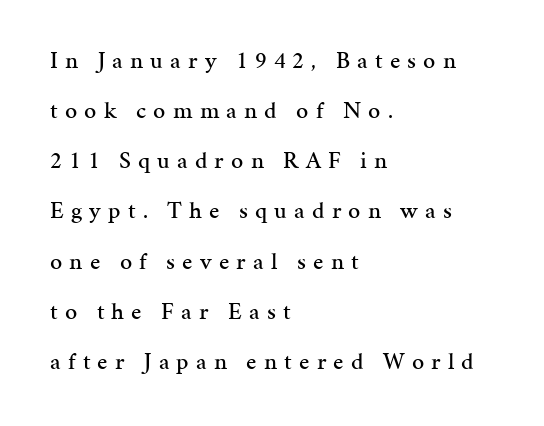
Q: Is the text italic (slanted)? A: No, it is upright.
Q: Is the text underlined? A: No.
Q: How is the paragraph aligned? A: Left-aligned.
Q: Is the spacing between letters normal or unusually wide? A: Unusually wide.
Q: Is the spacing between lines tight, normal or loose? A: Loose.
